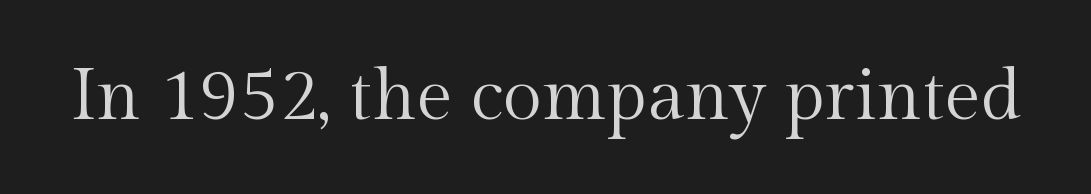
Q: Is the text bold? A: No.
Q: Is the text italic (slanted)? A: No, it is upright.
Q: Is the typeface a serif or a sans-serif typeface? A: Serif.
Q: Is the text underlined? A: No.
Q: Is the spacing between letters normal or unusually wide? A: Normal.
Q: Width (condensed, normal, or wide)? A: Normal.
Q: x-height? A: Medium.
Q: Monospaced? A: No.
